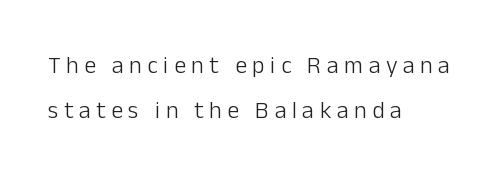
The image shows 24 px text type, upright; set left-aligned, line spacing 1.86x, unusually wide letter spacing (+0.23 em), not underlined.
